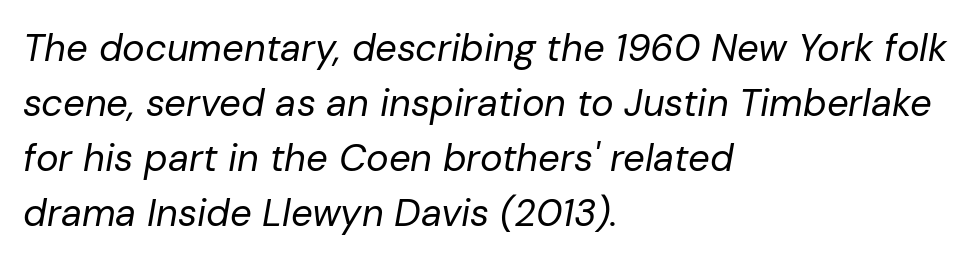
{"italic": "yes", "lean": "right", "slant_degrees": 10, "bold": "no", "weight": "regular", "width": "normal", "stroke_contrast": "low", "x_height": "medium", "monospaced": "no", "underline": "no", "align": "left", "line_spacing": "normal", "line_spacing_ratio": 1.45, "letter_spacing": "normal", "letter_spacing_em": 0.0, "glyph_px": 38}
